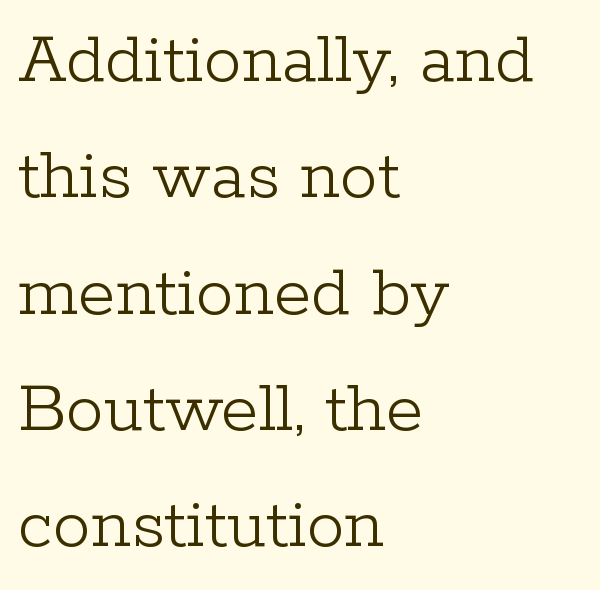
The image shows 76 px light serif type, upright; set left-aligned, normal line spacing (1.53x), normal letter spacing, not underlined; low stroke contrast and a medium x-height.
